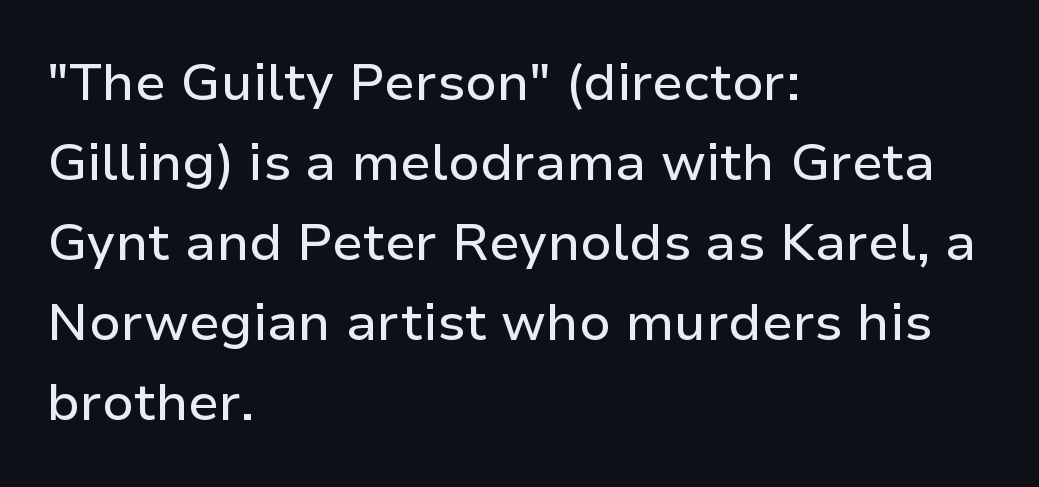
{"serif": "no", "italic": "no", "width": "normal", "stroke_contrast": "low", "x_height": "medium", "monospaced": "no", "underline": "no", "align": "left", "line_spacing": "normal", "line_spacing_ratio": 1.54, "letter_spacing": "normal", "letter_spacing_em": 0.0, "glyph_px": 52}
